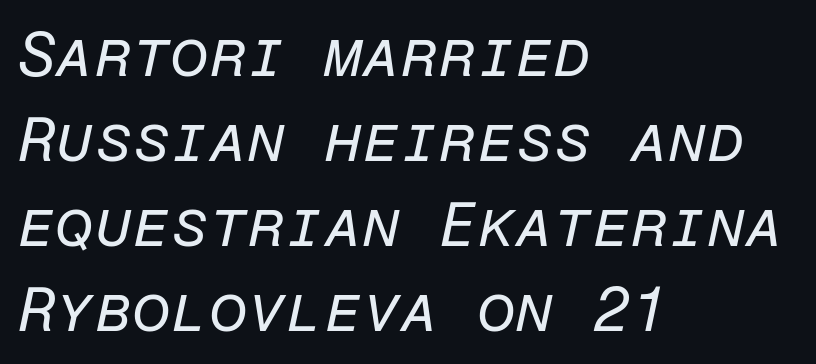
The image shows 62 px regular-weight type, italic (leaning right), monospaced; set left-aligned, normal line spacing (1.37x), normal letter spacing, not underlined; low stroke contrast and a medium x-height.
